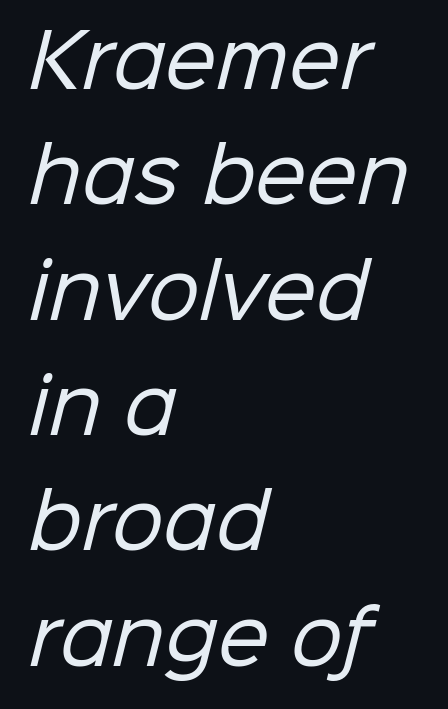
Q: Is the text bold? A: No.
Q: Is the typeface a serif or a sans-serif typeface? A: Sans-serif.
Q: Is the text underlined? A: No.
Q: How is the paragraph aligned? A: Left-aligned.
Q: Is the spacing between letters normal or unusually wide? A: Normal.
Q: Is the spacing between lines tight, normal or loose? A: Normal.
Q: Width (condensed, normal, or wide)? A: Normal.
Q: Stroke contrast? A: Low.
Q: x-height? A: Medium.
Q: Monospaced? A: No.
